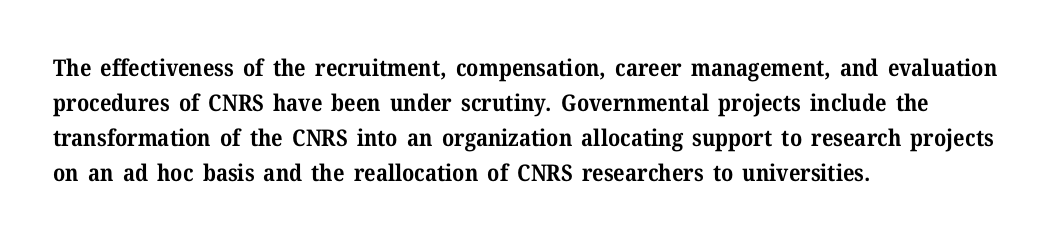
A normal amount of white space separates one row of letters from the next. The lines in this sample share a left origin and differ only in where they stop. Characters follow at the spacing the type designer built in. In terms of weight, the rendering is a true, heavy bold.
